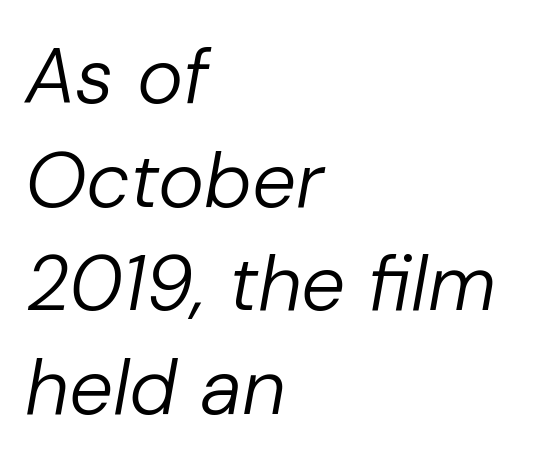
The image shows 78 px regular-weight type, italic (leaning right); set left-aligned, normal line spacing (1.33x), normal letter spacing, not underlined; low stroke contrast and a medium x-height.
